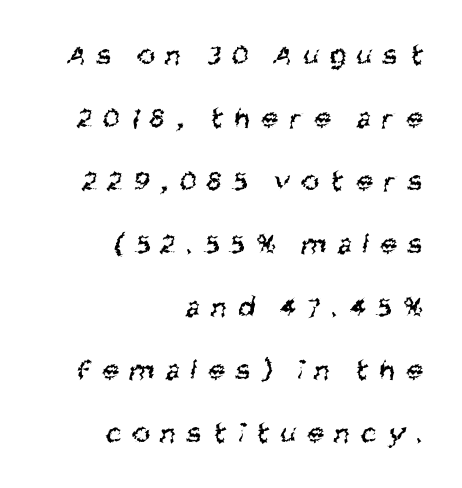
{"serif": "no", "bold": "no", "weight": "regular", "width": "condensed", "stroke_contrast": "medium", "x_height": "large", "monospaced": "no", "underline": "no", "align": "right", "line_spacing": "loose", "line_spacing_ratio": 2.1, "letter_spacing": "wide", "letter_spacing_em": 0.39, "glyph_px": 30}
